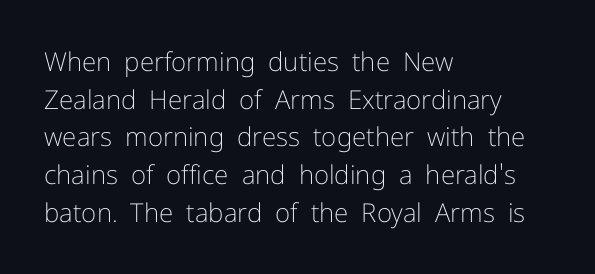
{"italic": "no", "bold": "no", "underline": "no", "align": "left", "line_spacing": "normal", "line_spacing_ratio": 1.45, "letter_spacing": "normal", "letter_spacing_em": 0.0, "glyph_px": 26}
